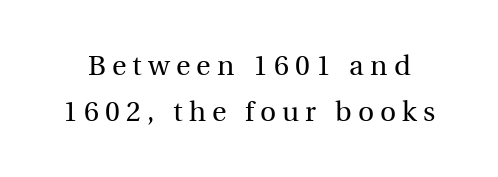
Type style note: has serifs. No italicization has been applied; the sample stays upright. Successive baselines arrive at the customary interval. A typesetter would call this proportional, since set widths differ per character.
